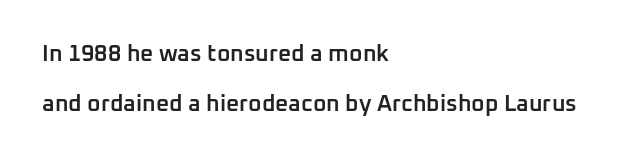
The image shows 23 px text type, upright; set left-aligned, loose line spacing (2.17x), normal letter spacing, not underlined.
